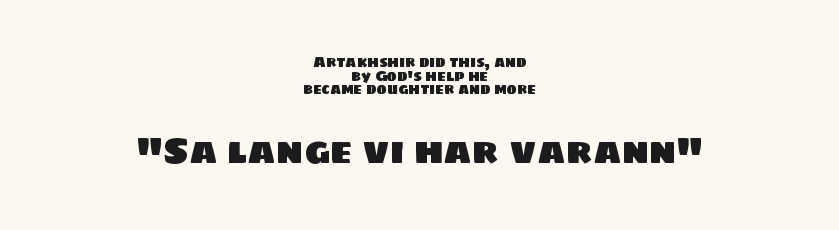
Q: Is the typeface a serif or a sans-serif typeface? A: Sans-serif.
Q: Is the text underlined? A: No.
Q: How is the paragraph aligned? A: Centered.
Q: Is the spacing between letters normal or unusually wide? A: Normal.
Q: Is the spacing between lines tight, normal or loose? A: Tight.
Q: Which block of text is set in a larger size, the first (top) or the second (bottom)? A: The second (bottom) one.
Q: Width (condensed, normal, or wide)? A: Normal.
Q: Stroke contrast? A: Low.
Q: x-height? A: Large.
Q: Monospaced? A: No.
